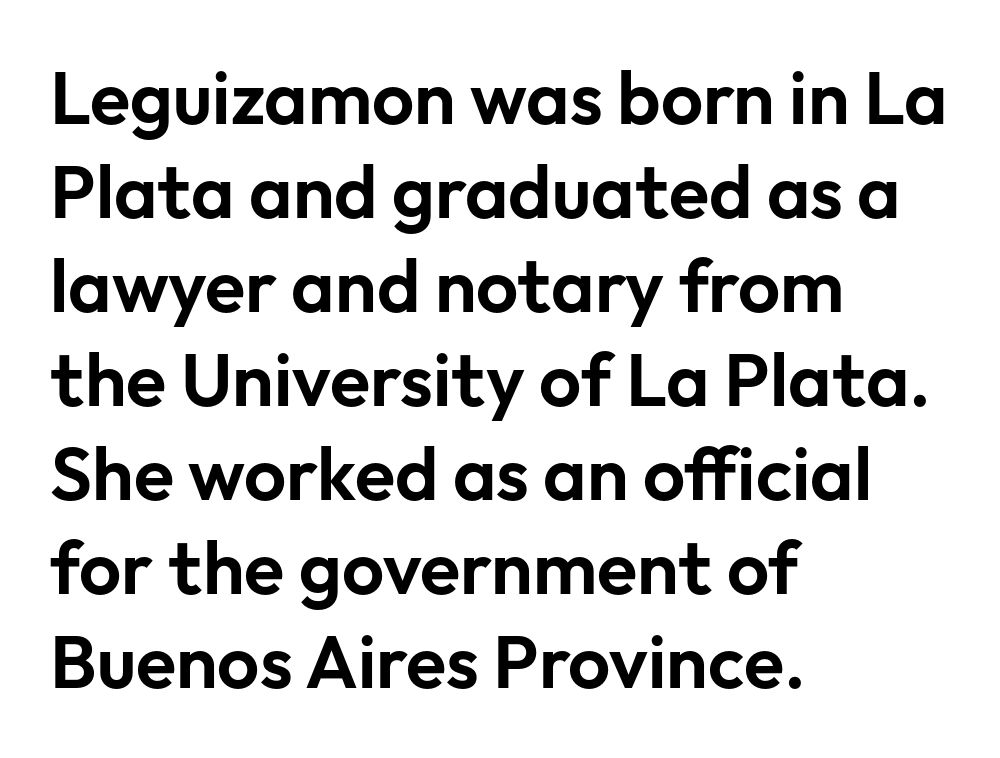
Think of a printed novel: that variable character pitch is what you see here. This sample keeps an unexceptional amount of space between lines. Rendered with straight, roman letterforms. Between one letter and the next there's only the usual sliver of space. This sample uses a sans-serif face. This rendering uses left alignment, leaving the right contour irregular.
